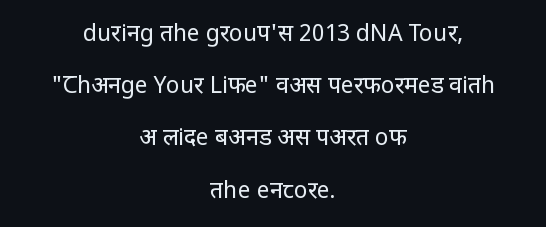
{"italic": "no", "bold": "no", "underline": "no", "align": "center", "line_spacing": "loose", "line_spacing_ratio": 2.27, "letter_spacing": "normal", "letter_spacing_em": 0.0, "glyph_px": 23}
